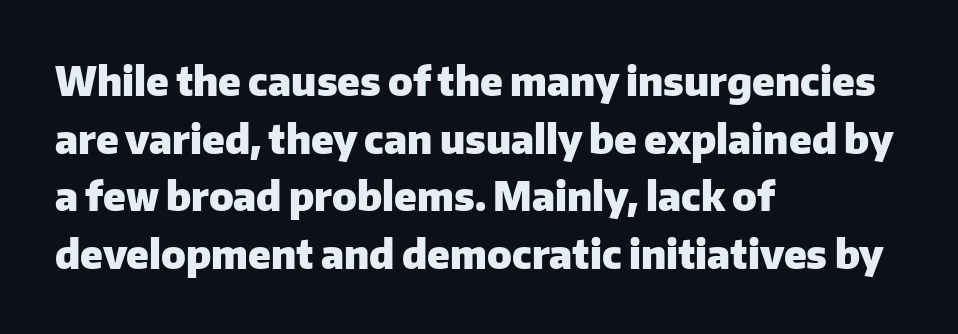
The image shows 39 px heavy sans-serif type, upright; set left-aligned, normal line spacing (1.48x), normal letter spacing, not underlined; low stroke contrast and a medium x-height.
